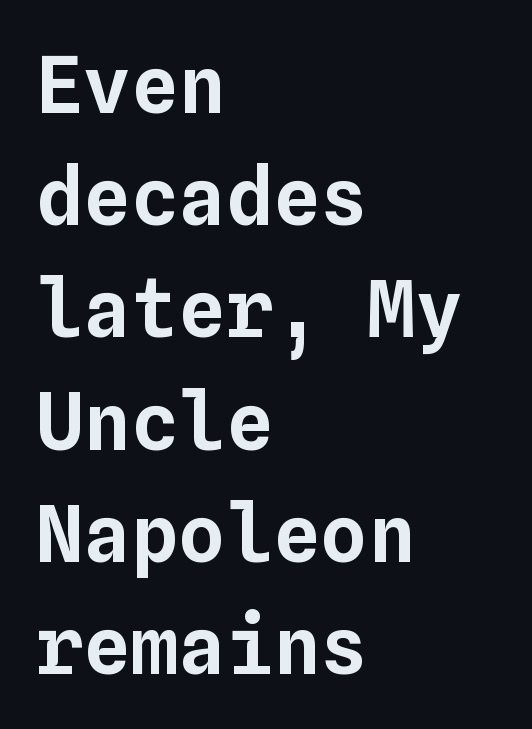
The image shows 79 px text type, upright, monospaced; set left-aligned, normal line spacing (1.42x), normal letter spacing, not underlined; low stroke contrast and a medium x-height.
